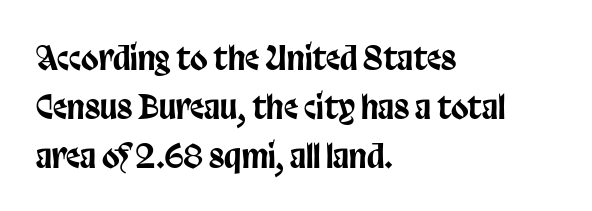
{"serif": "no", "italic": "no", "width": "condensed", "stroke_contrast": "low", "x_height": "large", "monospaced": "no", "underline": "no", "align": "left", "line_spacing": "normal", "line_spacing_ratio": 1.53, "letter_spacing": "normal", "letter_spacing_em": 0.0, "glyph_px": 32}
